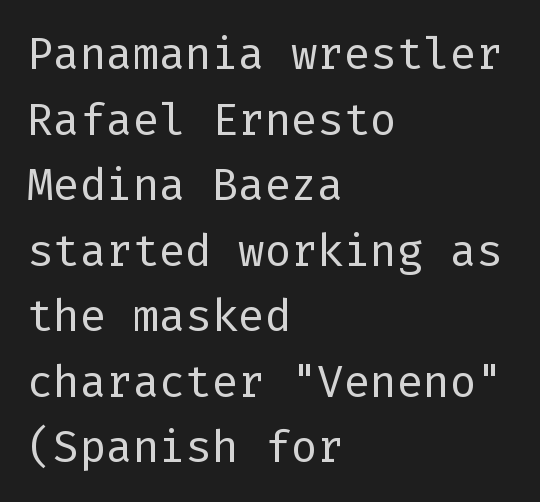
Q: Is the text bold? A: No.
Q: Is the text italic (slanted)? A: No, it is upright.
Q: Is the typeface a serif or a sans-serif typeface? A: Sans-serif.
Q: Is the text underlined? A: No.
Q: How is the paragraph aligned? A: Left-aligned.
Q: Is the spacing between letters normal or unusually wide? A: Normal.
Q: Is the spacing between lines tight, normal or loose? A: Normal.
Q: Width (condensed, normal, or wide)? A: Normal.
Q: Stroke contrast? A: Low.
Q: x-height? A: Medium.
